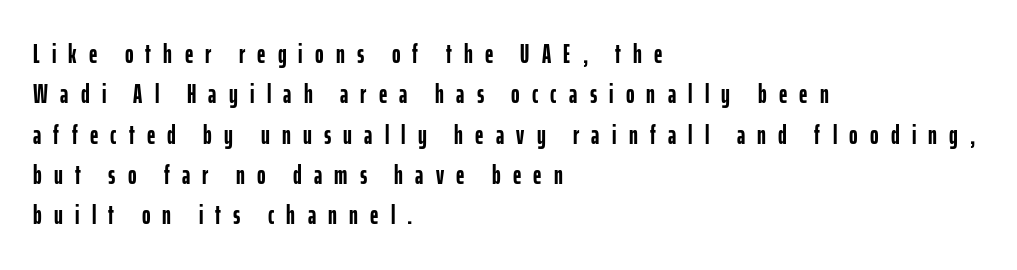
The image shows 26 px bold type, upright; set left-aligned, normal line spacing (1.55x), unusually wide letter spacing (+0.47 em), not underlined.
